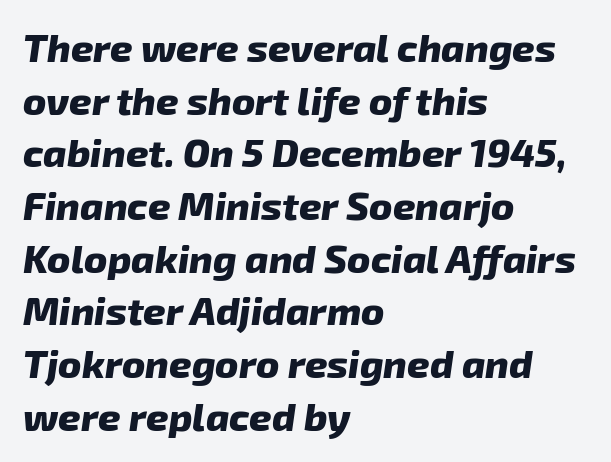
The rendering uses natural spacing where letterforms have individual widths. There is no visible air inserted between adjacent glyphs. These words are printed bold, with thick strokes throughout. The letters are slanted; this is an italic face. The paragraph shown leans on its left margin. Evenly set lines give the paragraph a standard silhouette.
